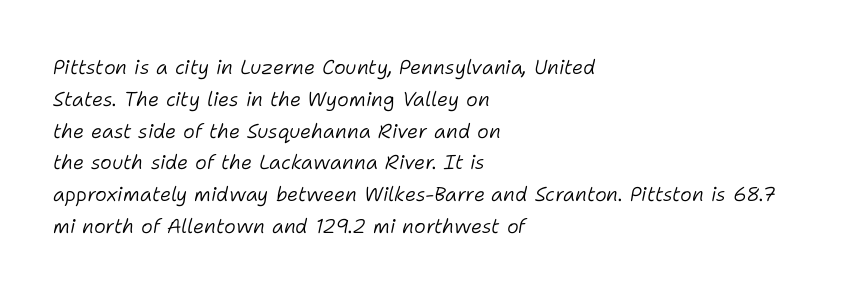
Q: Is the text bold? A: No.
Q: Is the text italic (slanted)? A: Yes, it leans right by about 11 degrees.
Q: Is the text underlined? A: No.
Q: How is the paragraph aligned? A: Left-aligned.
Q: Is the spacing between letters normal or unusually wide? A: Normal.
Q: Is the spacing between lines tight, normal or loose? A: Normal.
